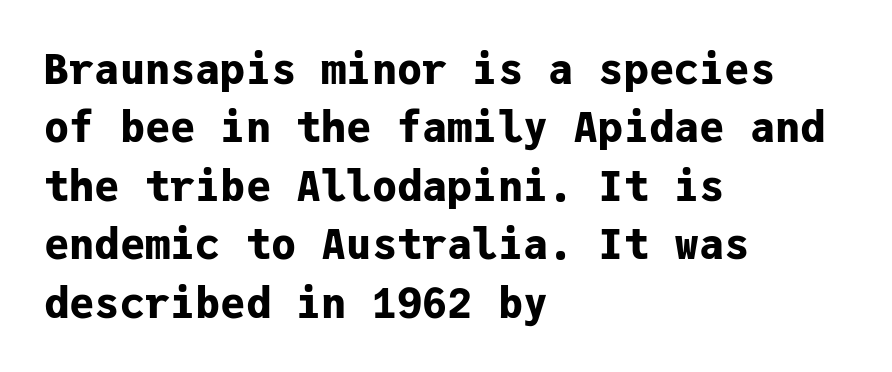
Q: Is the text bold? A: Yes.
Q: Is the text italic (slanted)? A: No, it is upright.
Q: Is the typeface a serif or a sans-serif typeface? A: Sans-serif.
Q: Is the text underlined? A: No.
Q: How is the paragraph aligned? A: Left-aligned.
Q: Is the spacing between letters normal or unusually wide? A: Normal.
Q: Is the spacing between lines tight, normal or loose? A: Normal.
Q: Width (condensed, normal, or wide)? A: Normal.
Q: Stroke contrast? A: Low.
Q: x-height? A: Medium.
Q: Monospaced? A: Yes.
